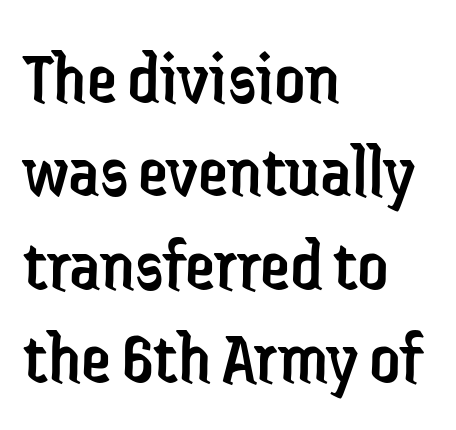
Q: Is the text bold? A: No.
Q: Is the text italic (slanted)? A: No, it is upright.
Q: Is the typeface a serif or a sans-serif typeface? A: Sans-serif.
Q: Is the text underlined? A: No.
Q: How is the paragraph aligned? A: Left-aligned.
Q: Is the spacing between letters normal or unusually wide? A: Normal.
Q: Width (condensed, normal, or wide)? A: Condensed.
Q: Stroke contrast? A: Low.
Q: x-height? A: Medium.
Q: Monospaced? A: No.
